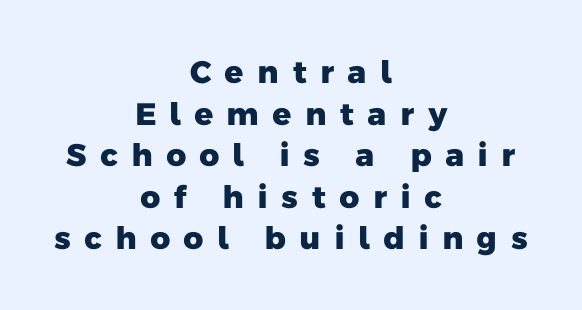
{"serif": "no", "bold": "yes", "weight": "heavy", "width": "normal", "stroke_contrast": "low", "x_height": "medium", "monospaced": "no", "underline": "no", "align": "center", "line_spacing": "normal", "line_spacing_ratio": 1.34, "letter_spacing": "wide", "letter_spacing_em": 0.41, "glyph_px": 31}
